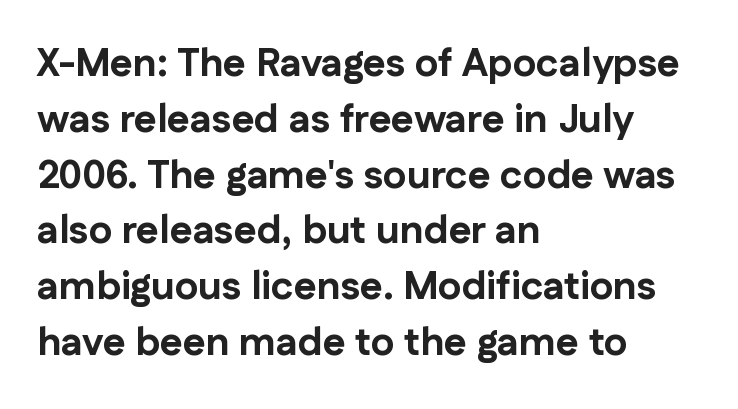
{"serif": "no", "italic": "no", "bold": "yes", "weight": "bold", "width": "normal", "stroke_contrast": "low", "x_height": "medium", "monospaced": "no", "underline": "no", "align": "left", "line_spacing": "normal", "line_spacing_ratio": 1.43, "letter_spacing": "normal", "letter_spacing_em": 0.0, "glyph_px": 39}
